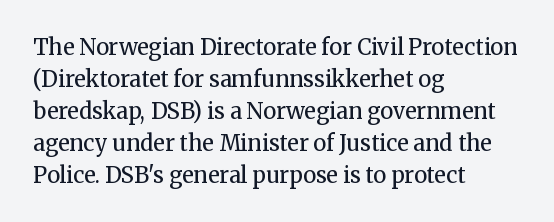
This sample uses an upright cut, with every glyph sitting square on the baseline. Check the space under the baseline: it is left empty. These lines are set flush left with a ragged right edge. Weight: not bold — regular or lighter.
